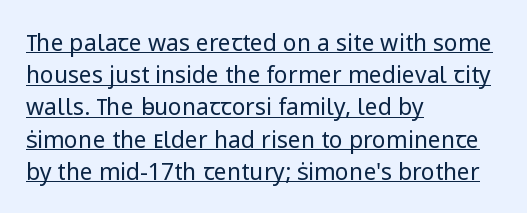
{"italic": "no", "bold": "no", "underline": "yes", "align": "left", "line_spacing": "normal", "line_spacing_ratio": 1.4, "letter_spacing": "normal", "letter_spacing_em": 0.0, "glyph_px": 23}
